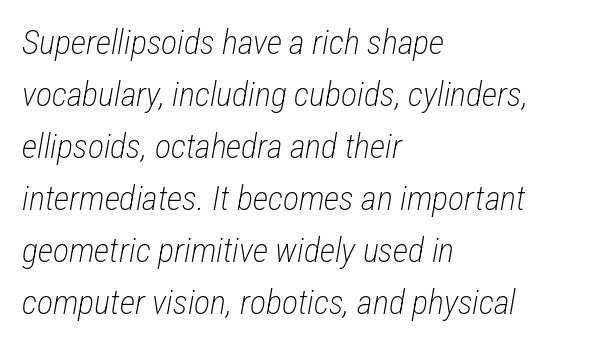
{"italic": "yes", "lean": "right", "slant_degrees": 12, "bold": "no", "weight": "light", "width": "condensed", "stroke_contrast": "low", "x_height": "medium", "monospaced": "no", "underline": "no", "align": "left", "line_spacing": "normal", "line_spacing_ratio": 1.53, "letter_spacing": "normal", "letter_spacing_em": 0.0, "glyph_px": 34}
